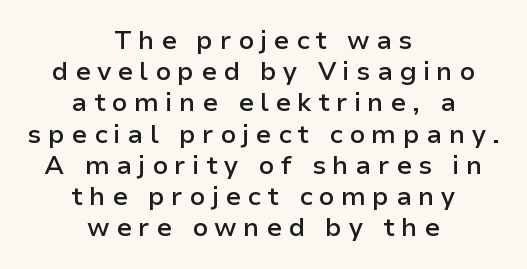
If you folded the block vertically in half, each line would mirror itself in length. Bold? Not quite — semibold, heavier than regular but stopping short. Descenders hang freely into open space. A typesetter would mark this as roman, not italic.
